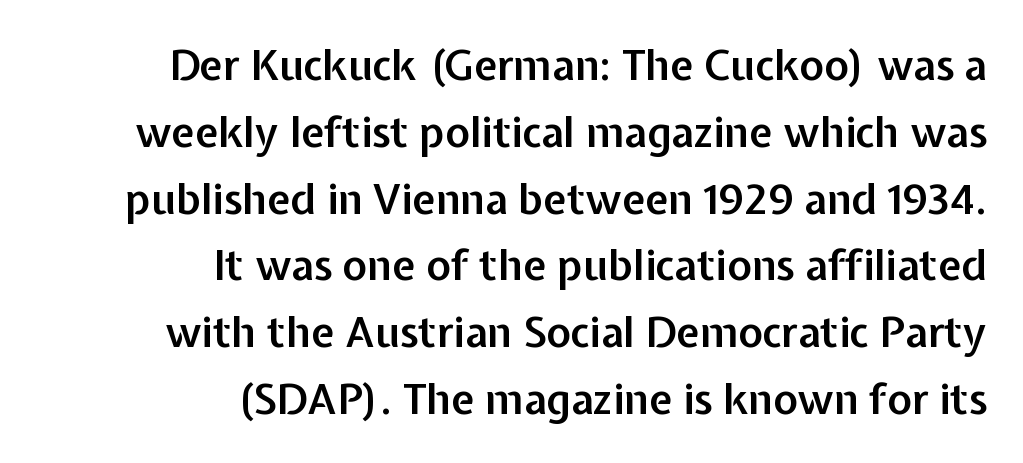
{"serif": "no", "italic": "no", "bold": "semi", "weight": "semibold", "width": "normal", "stroke_contrast": "low", "x_height": "medium", "monospaced": "no", "underline": "no", "align": "right", "line_spacing": "normal", "line_spacing_ratio": 1.59, "letter_spacing": "normal", "letter_spacing_em": 0.0, "glyph_px": 42}
